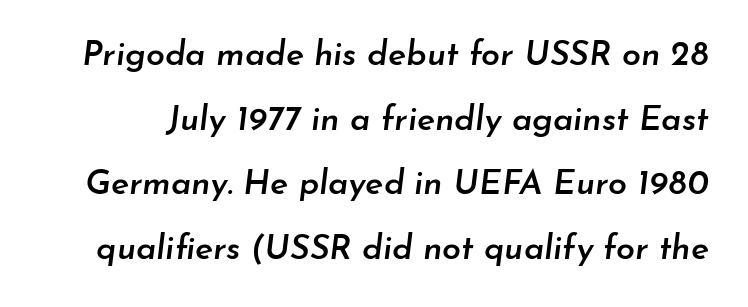
The image shows 34 px semibold type, italic (leaning right); set loose line spacing (1.9x), normal letter spacing, not underlined; low stroke contrast and a small x-height.
